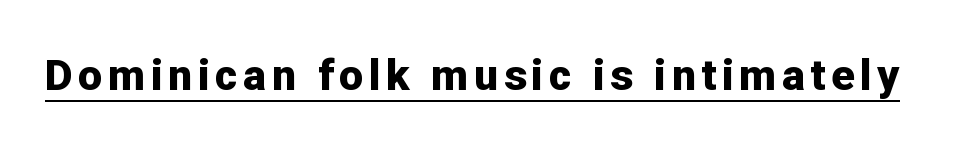
{"serif": "no", "italic": "no", "bold": "yes", "weight": "bold", "width": "normal", "stroke_contrast": "low", "x_height": "medium", "monospaced": "no", "underline": "yes", "glyph_px": 43}
